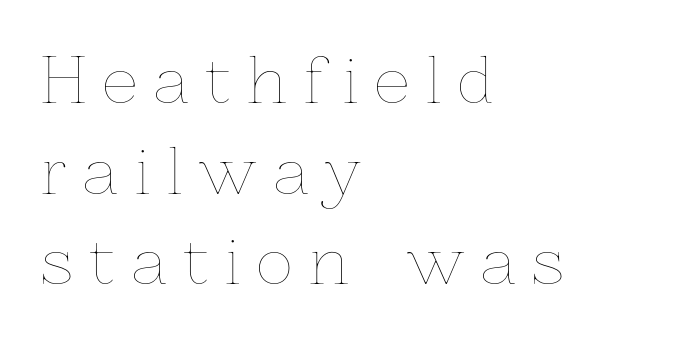
The image shows 62 px thin type, upright; set left-aligned, normal line spacing (1.46x), unusually wide letter spacing (+0.27 em), not underlined; low stroke contrast and a medium x-height.
